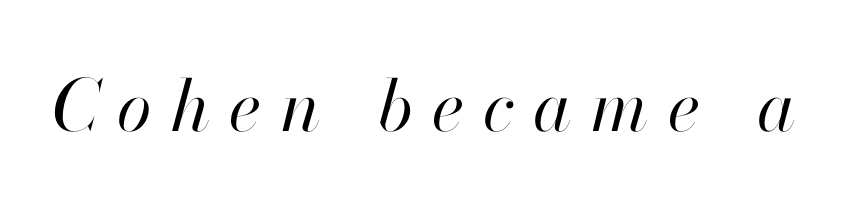
{"italic": "yes", "lean": "right", "slant_degrees": 13, "bold": "no", "weight": "regular", "width": "normal", "stroke_contrast": "high", "x_height": "small", "monospaced": "no", "underline": "no", "letter_spacing": "wide", "letter_spacing_em": 0.27, "glyph_px": 71}
